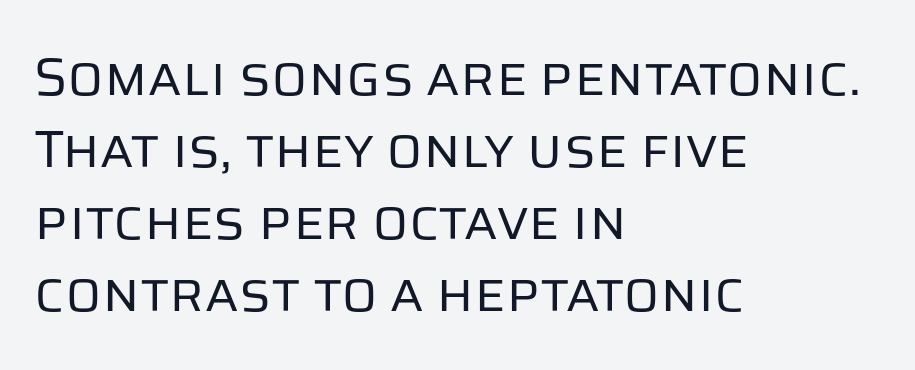
{"serif": "no", "italic": "no", "bold": "no", "weight": "regular", "width": "normal", "stroke_contrast": "low", "x_height": "large", "monospaced": "no", "underline": "no", "align": "left", "line_spacing": "normal", "line_spacing_ratio": 1.36, "letter_spacing": "normal", "letter_spacing_em": 0.0, "glyph_px": 53}
